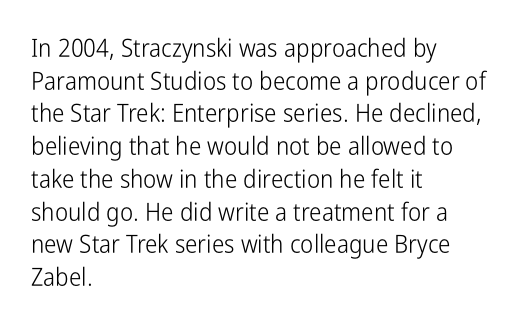
The image shows 25 px text type, upright; set left-aligned, normal line spacing (1.31x), normal letter spacing, not underlined.
